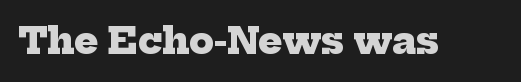
{"serif": "yes", "bold": "yes", "weight": "heavy", "width": "normal", "stroke_contrast": "low", "x_height": "medium", "monospaced": "no", "underline": "no", "letter_spacing": "normal", "letter_spacing_em": 0.0, "glyph_px": 36}
